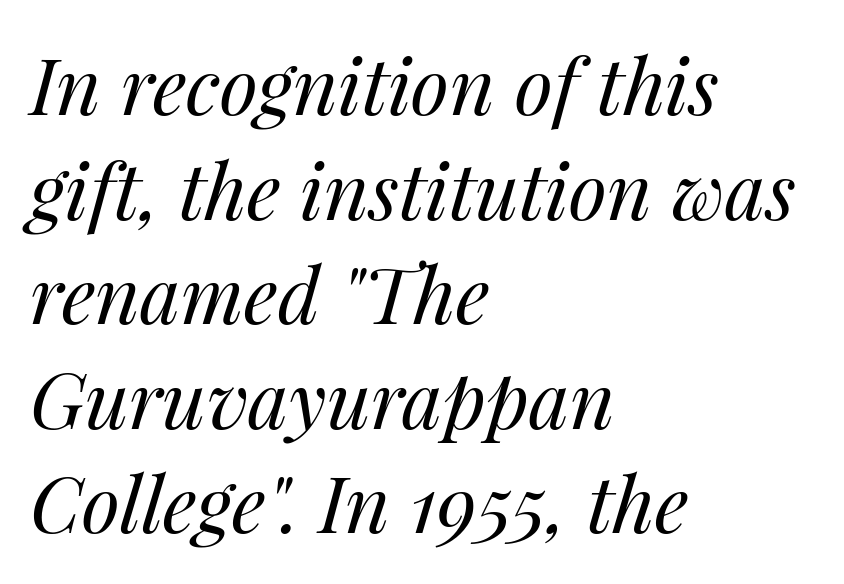
The image shows 78 px regular-weight type, italic (leaning right); set left-aligned, normal line spacing (1.34x), normal letter spacing, not underlined; medium stroke contrast and a medium x-height.
